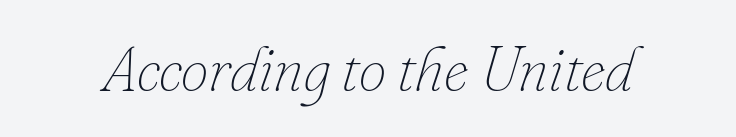
Q: Is the text bold? A: No.
Q: Is the text italic (slanted)? A: Yes, it leans right by about 16 degrees.
Q: Is the text underlined? A: No.
Q: Is the spacing between letters normal or unusually wide? A: Normal.
Q: Width (condensed, normal, or wide)? A: Normal.
Q: Stroke contrast? A: Low.
Q: x-height? A: Small.
Q: Monospaced? A: No.
